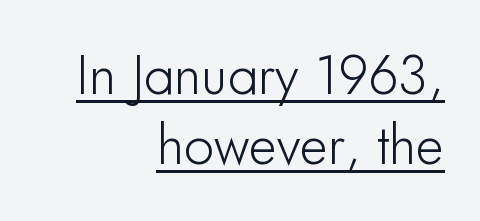
Q: Is the text italic (slanted)? A: No, it is upright.
Q: Is the typeface a serif or a sans-serif typeface? A: Sans-serif.
Q: Is the text underlined? A: Yes.
Q: How is the paragraph aligned? A: Right-aligned.
Q: Is the spacing between letters normal or unusually wide? A: Normal.
Q: Is the spacing between lines tight, normal or loose? A: Normal.
Q: Width (condensed, normal, or wide)? A: Normal.
Q: Stroke contrast? A: Low.
Q: x-height? A: Small.
Q: Monospaced? A: No.
